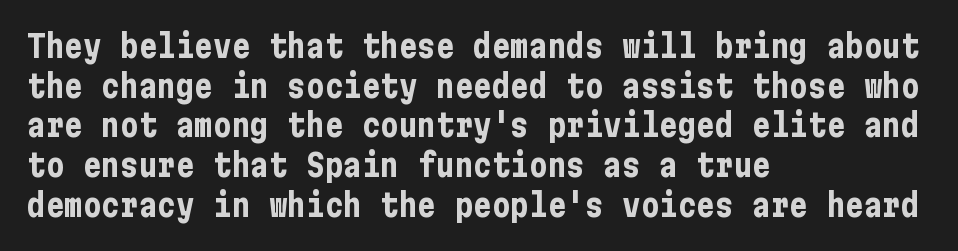
Q: Is the text bold? A: Yes.
Q: Is the text italic (slanted)? A: No, it is upright.
Q: Is the typeface a serif or a sans-serif typeface? A: Sans-serif.
Q: Is the text underlined? A: No.
Q: How is the paragraph aligned? A: Left-aligned.
Q: Is the spacing between letters normal or unusually wide? A: Normal.
Q: Is the spacing between lines tight, normal or loose? A: Normal.
Q: Width (condensed, normal, or wide)? A: Condensed.
Q: Stroke contrast? A: Low.
Q: x-height? A: Medium.
